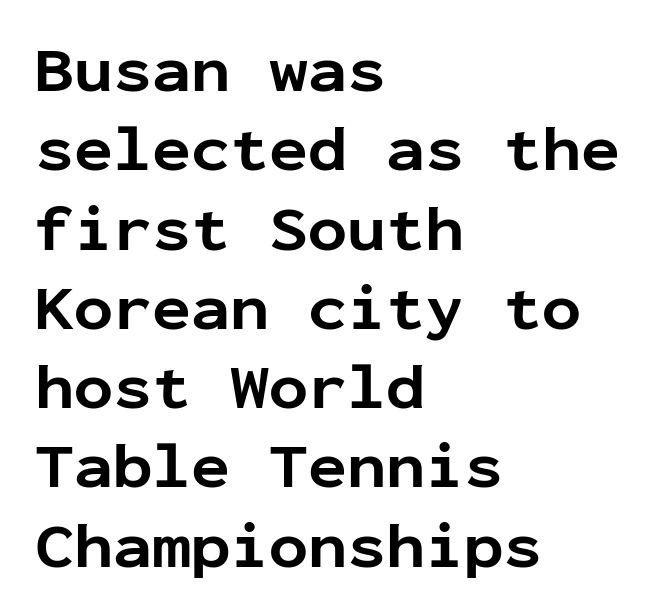
Q: Is the text bold? A: Yes.
Q: Is the text italic (slanted)? A: No, it is upright.
Q: Is the typeface a serif or a sans-serif typeface? A: Sans-serif.
Q: Is the text underlined? A: No.
Q: How is the paragraph aligned? A: Left-aligned.
Q: Is the spacing between letters normal or unusually wide? A: Normal.
Q: Width (condensed, normal, or wide)? A: Normal.
Q: Stroke contrast? A: Low.
Q: x-height? A: Medium.
Q: Monospaced? A: Yes.
